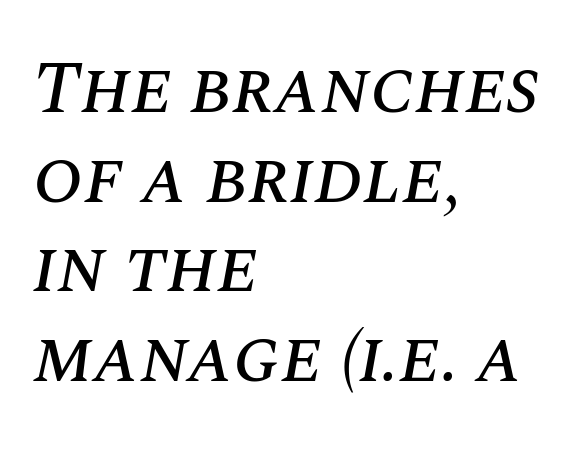
{"italic": "yes", "lean": "right", "slant_degrees": 10, "width": "normal", "stroke_contrast": "medium", "x_height": "large", "monospaced": "no", "underline": "no", "align": "left", "line_spacing_ratio": 1.21, "letter_spacing": "normal", "letter_spacing_em": 0.0, "glyph_px": 74}
